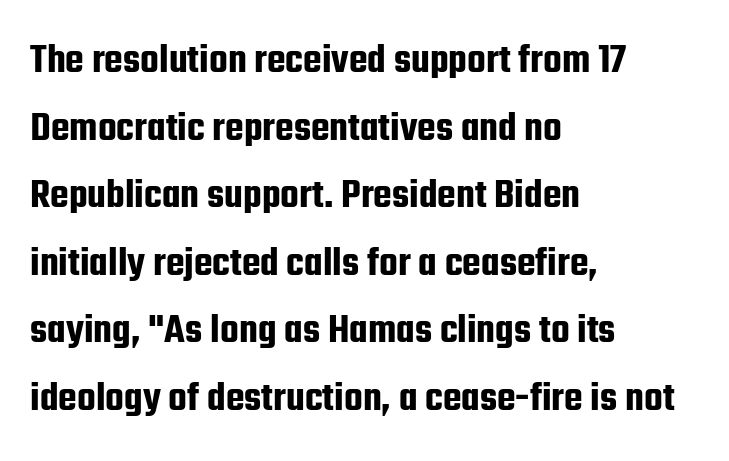
Caption: multi-line text, flush left, ragged right. The letters advance in unequal steps, a hallmark of proportional type. You can tell it's not italic because the verticals are truly vertical. Honestly, the letter spacing is just normal — you wouldn't notice it. Interline gaps are of average width in this sample. Type style note: lacks serifs.
